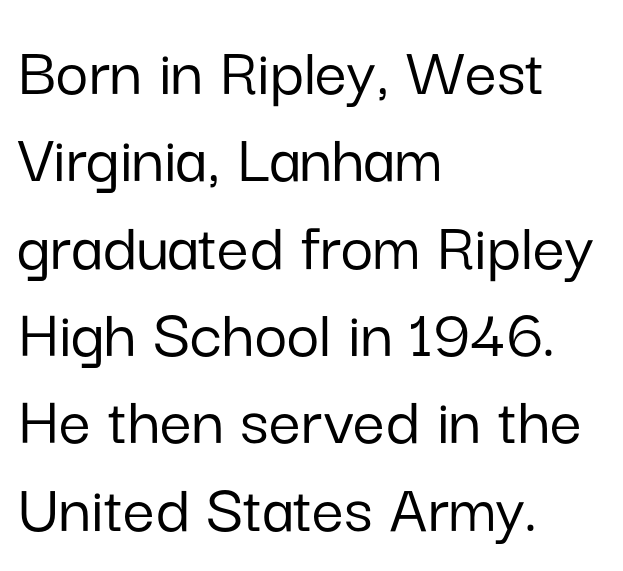
{"serif": "no", "italic": "no", "width": "normal", "stroke_contrast": "low", "x_height": "medium", "monospaced": "no", "underline": "no", "align": "left", "line_spacing_ratio": 1.23, "letter_spacing": "normal", "letter_spacing_em": 0.0, "glyph_px": 71}
